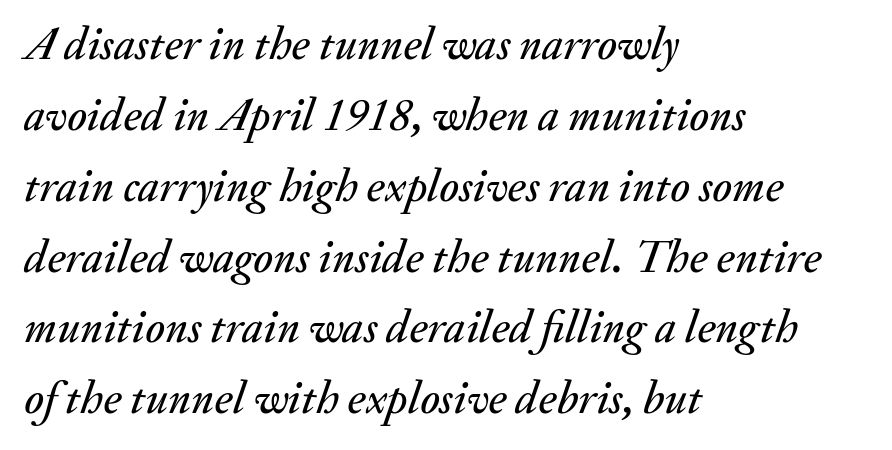
Whoever set this chose a conventional vertical rhythm. Words float on clear page, feet unadorned. Each word holds together tightly as a unit, with standard inter-letter gaps. This sample has the flowing, uneven cadence of proportional lettering. Does the copy run flush right? No — it runs flush left. Compared with ordinary roman type, these characters are visibly tilted.
